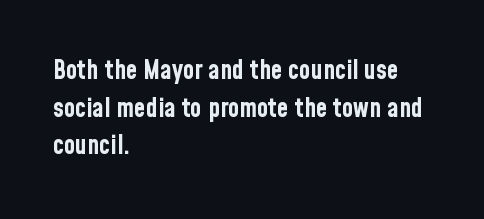
The image shows 26 px bold type, upright; set left-aligned, normal line spacing (1.45x), normal letter spacing, not underlined.
